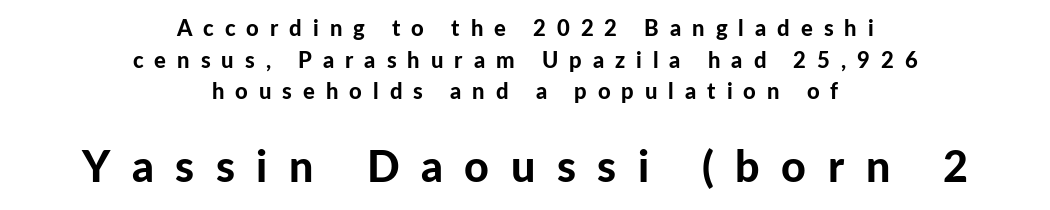
Q: Is the text bold? A: Yes.
Q: Is the text italic (slanted)? A: No, it is upright.
Q: Is the typeface a serif or a sans-serif typeface? A: Sans-serif.
Q: Is the text underlined? A: No.
Q: How is the paragraph aligned? A: Centered.
Q: Is the spacing between letters normal or unusually wide? A: Unusually wide.
Q: Is the spacing between lines tight, normal or loose? A: Normal.
Q: Which block of text is set in a larger size, the first (top) or the second (bottom)? A: The second (bottom) one.
Q: Width (condensed, normal, or wide)? A: Normal.
Q: Stroke contrast? A: Low.
Q: x-height? A: Medium.
Q: Monospaced? A: No.
